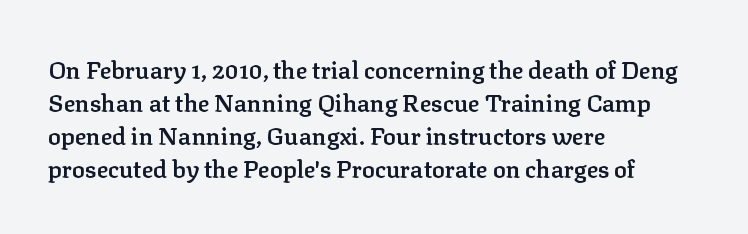
Leading: standard. The passage shown is semibold, sitting just below true bold. Descenders are the only things crossing below the line. Inter-character spacing is left at the font's built-in metrics. Notice how the stems are strictly vertical — no italics here.
